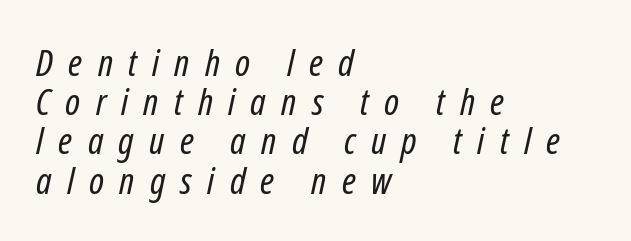
Q: Is the text bold? A: No.
Q: Is the text italic (slanted)? A: Yes, it leans right by about 12 degrees.
Q: Is the text underlined? A: No.
Q: How is the paragraph aligned? A: Left-aligned.
Q: Is the spacing between letters normal or unusually wide? A: Unusually wide.
Q: Is the spacing between lines tight, normal or loose? A: Tight.
Q: Width (condensed, normal, or wide)? A: Condensed.
Q: Stroke contrast? A: Low.
Q: x-height? A: Medium.
Q: Monospaced? A: No.
